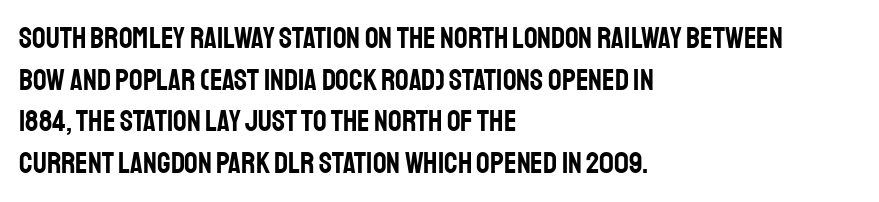
Q: Is the text italic (slanted)? A: No, it is upright.
Q: Is the typeface a serif or a sans-serif typeface? A: Sans-serif.
Q: Is the text underlined? A: No.
Q: How is the paragraph aligned? A: Left-aligned.
Q: Is the spacing between letters normal or unusually wide? A: Normal.
Q: Is the spacing between lines tight, normal or loose? A: Normal.
Q: Width (condensed, normal, or wide)? A: Condensed.
Q: Stroke contrast? A: Low.
Q: x-height? A: Large.
Q: Monospaced? A: No.
